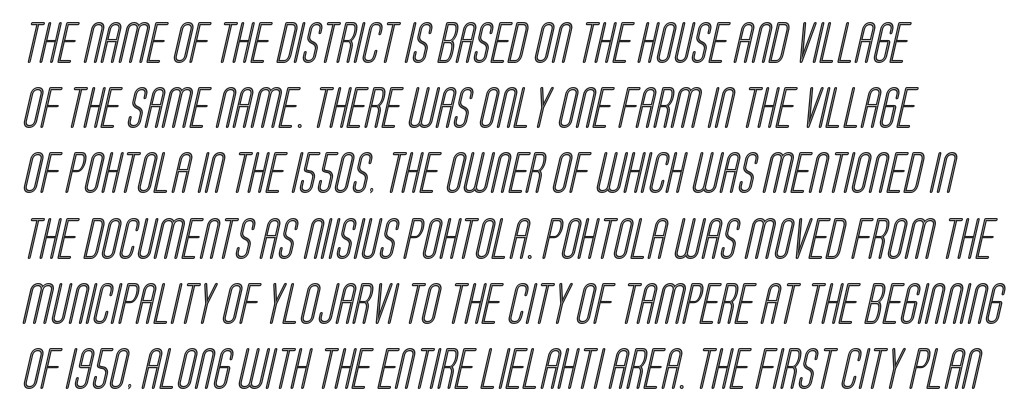
Q: Is the text underlined? A: No.
Q: How is the paragraph aligned? A: Left-aligned.
Q: Is the spacing between letters normal or unusually wide? A: Normal.
Q: Is the spacing between lines tight, normal or loose? A: Normal.
Q: Width (condensed, normal, or wide)? A: Condensed.
Q: x-height? A: Large.
Q: Monospaced? A: No.
